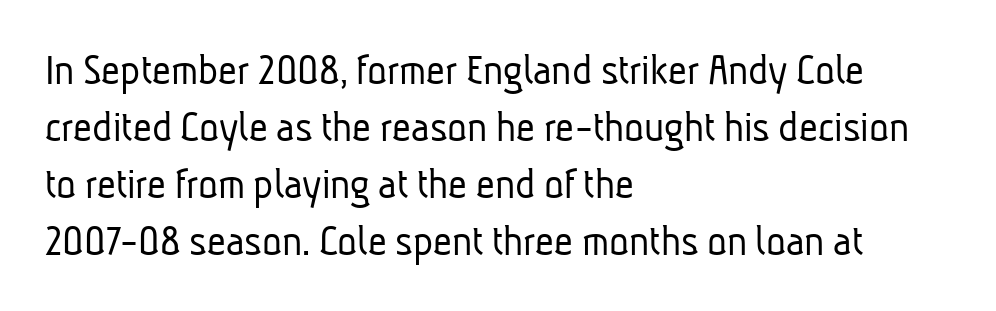
{"serif": "no", "bold": "no", "weight": "light", "width": "condensed", "stroke_contrast": "low", "x_height": "medium", "monospaced": "no", "underline": "no", "align": "left", "line_spacing_ratio": 1.24, "letter_spacing": "normal", "letter_spacing_em": 0.0, "glyph_px": 46}
